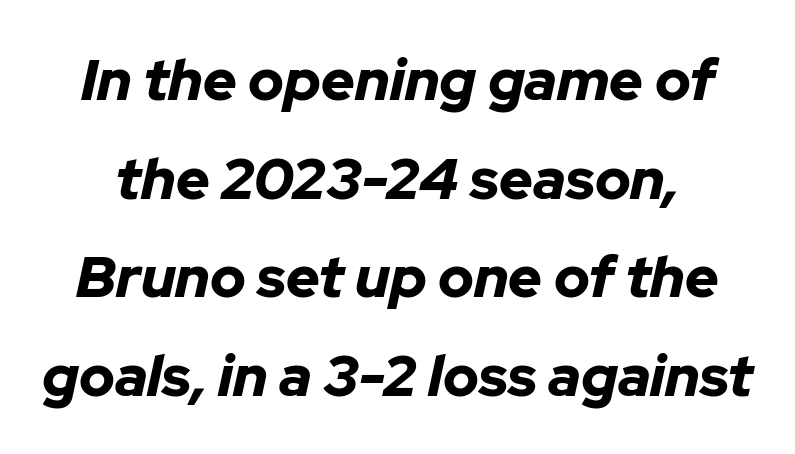
{"italic": "yes", "lean": "right", "slant_degrees": 12, "bold": "yes", "weight": "bold", "width": "normal", "stroke_contrast": "low", "x_height": "medium", "monospaced": "no", "underline": "no", "line_spacing": "normal", "line_spacing_ratio": 1.7, "letter_spacing": "normal", "letter_spacing_em": 0.0, "glyph_px": 58}
